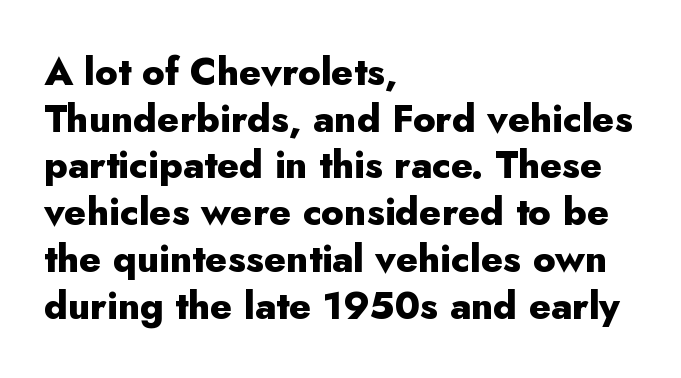
Q: Is the text bold? A: Yes.
Q: Is the text italic (slanted)? A: No, it is upright.
Q: Is the typeface a serif or a sans-serif typeface? A: Sans-serif.
Q: Is the text underlined? A: No.
Q: How is the paragraph aligned? A: Left-aligned.
Q: Is the spacing between letters normal or unusually wide? A: Normal.
Q: Width (condensed, normal, or wide)? A: Normal.
Q: Stroke contrast? A: Low.
Q: x-height? A: Small.
Q: Monospaced? A: No.
